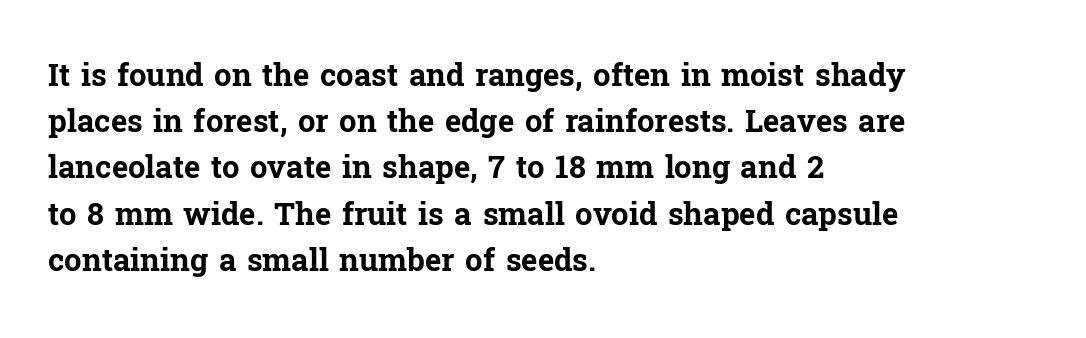
This sample has the flowing, uneven cadence of proportional lettering. What weight is shown? A full bold with thick strokes. The specimen reads as upright at a glance. The characters display serif detailing at their extremities. The specimen omits any rule beneath the text block's lines.
